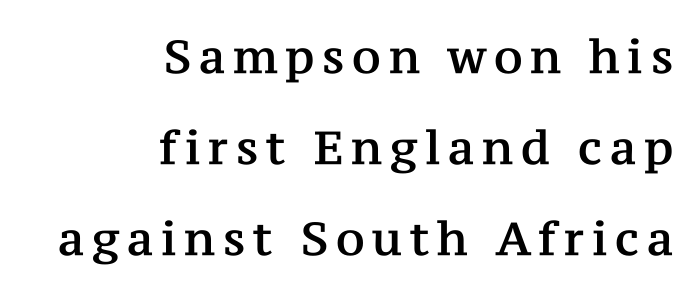
Underlining? Definitely not there. Style check: upright. This rendering uses right alignment, leaving the left contour irregular. The passage shown is typeset with a serif family. The rendering uses a large line-height, opening up the rows. Do the characters align in a grid? No, the font is proportional.
